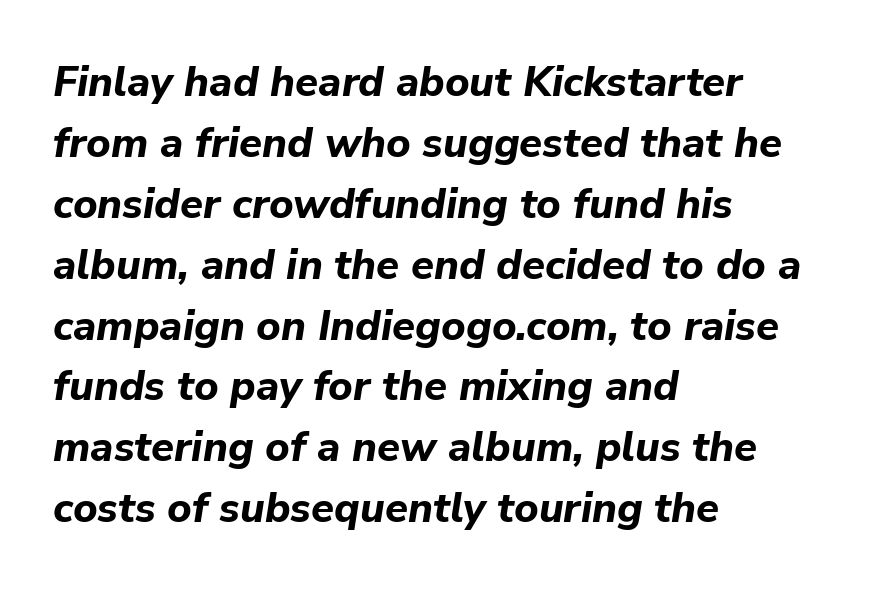
Q: Is the text bold? A: Yes.
Q: Is the text italic (slanted)? A: Yes, it leans right by about 9 degrees.
Q: Is the text underlined? A: No.
Q: How is the paragraph aligned? A: Left-aligned.
Q: Is the spacing between letters normal or unusually wide? A: Normal.
Q: Is the spacing between lines tight, normal or loose? A: Normal.
Q: Width (condensed, normal, or wide)? A: Normal.
Q: Stroke contrast? A: Low.
Q: x-height? A: Medium.
Q: Monospaced? A: No.
